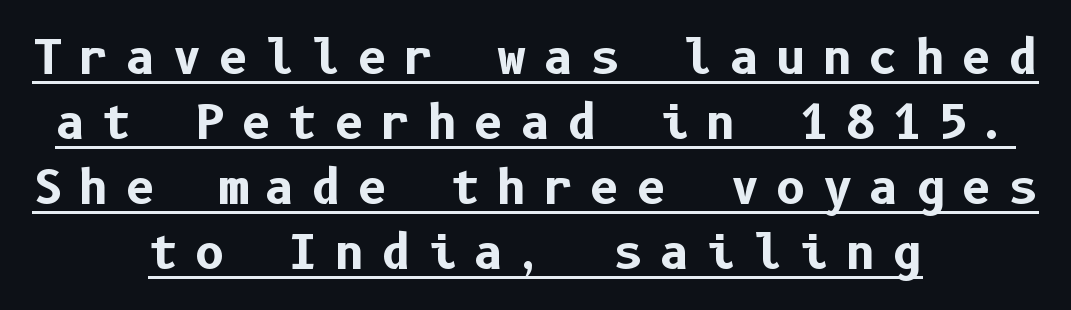
{"serif": "no", "italic": "no", "bold": "yes", "weight": "bold", "width": "normal", "stroke_contrast": "low", "x_height": "medium", "underline": "yes", "align": "center", "line_spacing": "normal", "line_spacing_ratio": 1.41, "letter_spacing": "wide", "letter_spacing_em": 0.36, "glyph_px": 46}
